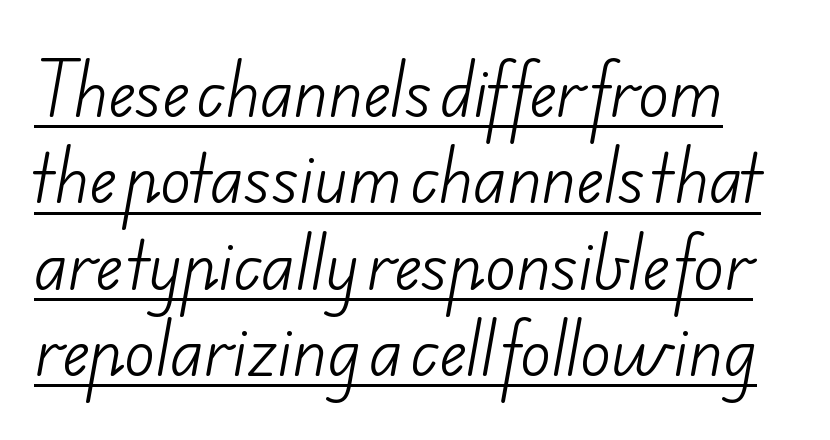
Q: Is the text bold? A: No.
Q: Is the typeface a serif or a sans-serif typeface? A: Sans-serif.
Q: Is the text underlined? A: Yes.
Q: Is the spacing between letters normal or unusually wide? A: Normal.
Q: Is the spacing between lines tight, normal or loose? A: Normal.
Q: Width (condensed, normal, or wide)? A: Normal.
Q: Stroke contrast? A: Low.
Q: x-height? A: Small.
Q: Monospaced? A: No.
